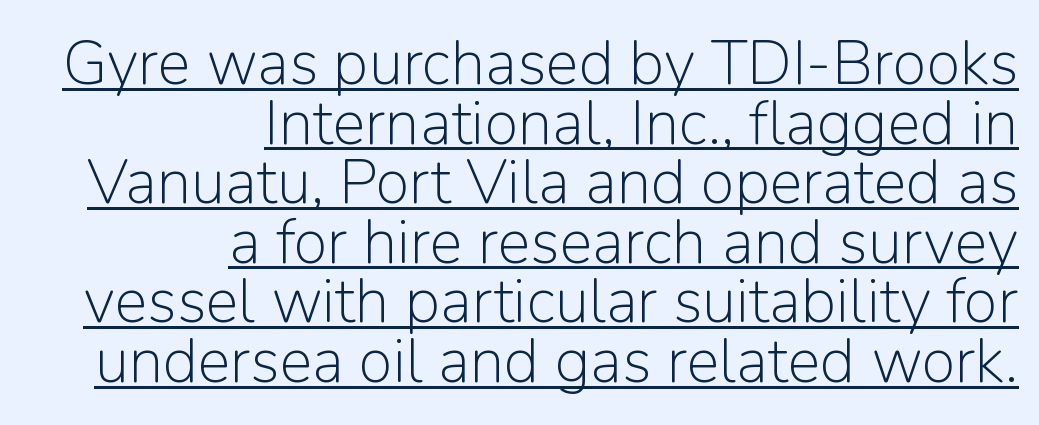
The image shows 62 px light sans-serif type, upright; set right-aligned, tight line spacing (0.96x), normal letter spacing, underlined; low stroke contrast and a medium x-height.
